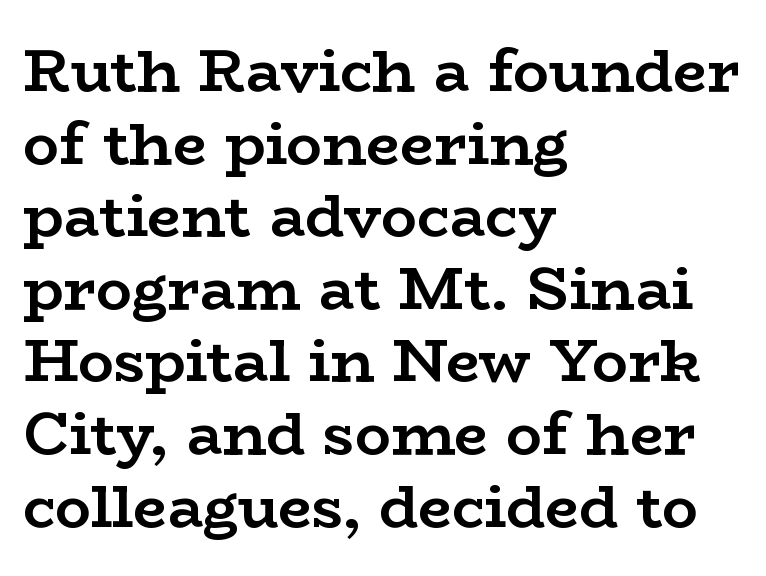
Teacher's note: observe the even left margin — that is flush-left alignment. Typographically, this falls in the serif category. Letter spacing: default. Varying glyph widths throughout — classic text-font behaviour.
